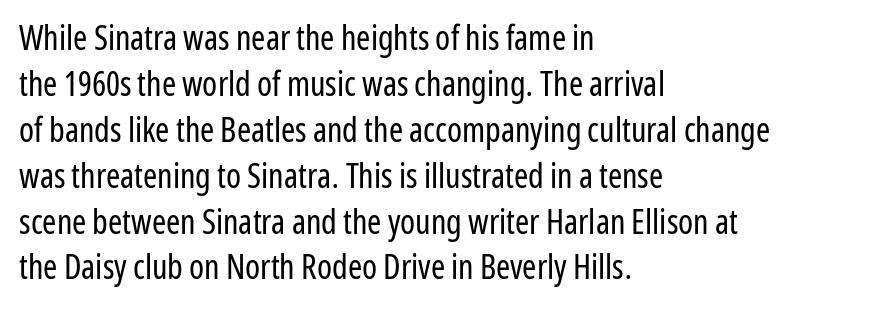
Q: Is the text bold? A: No.
Q: Is the text italic (slanted)? A: No, it is upright.
Q: Is the typeface a serif or a sans-serif typeface? A: Sans-serif.
Q: Is the text underlined? A: No.
Q: How is the paragraph aligned? A: Left-aligned.
Q: Is the spacing between letters normal or unusually wide? A: Normal.
Q: Is the spacing between lines tight, normal or loose? A: Normal.
Q: Width (condensed, normal, or wide)? A: Condensed.
Q: Stroke contrast? A: Low.
Q: x-height? A: Medium.
Q: Monospaced? A: No.
